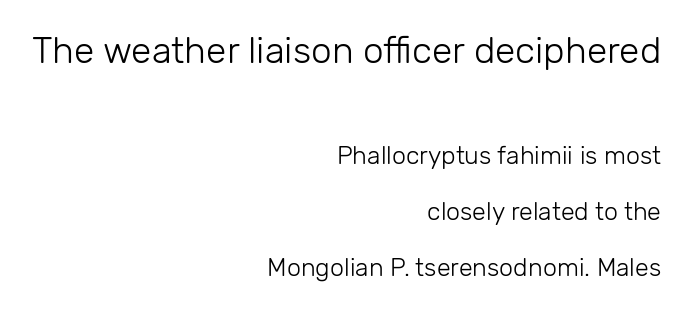
The image shows 37 px light sans-serif type, upright; set right-aligned, loose line spacing (2.23x), normal letter spacing, not underlined; the first (top) block is 1.48x larger; low stroke contrast and a medium x-height.
